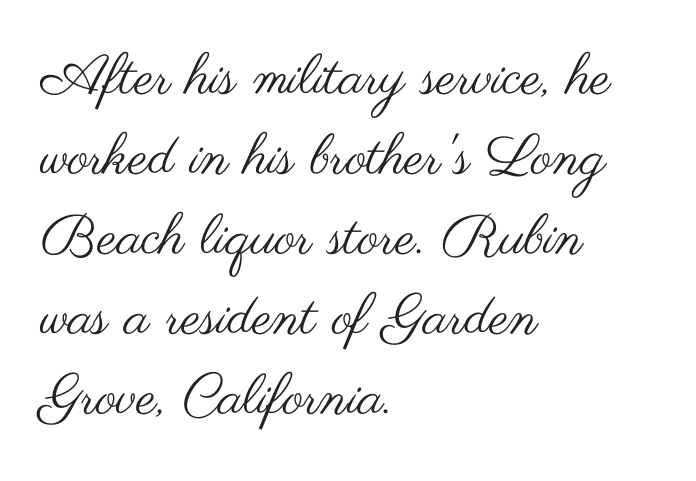
The face looks like a standard text weight, possibly lighter. These lines sit exactly where default settings would place them. Proportional: the letters do not fall into vertical columns. How are the letters spaced? Ordinarily, with no added tracking.
